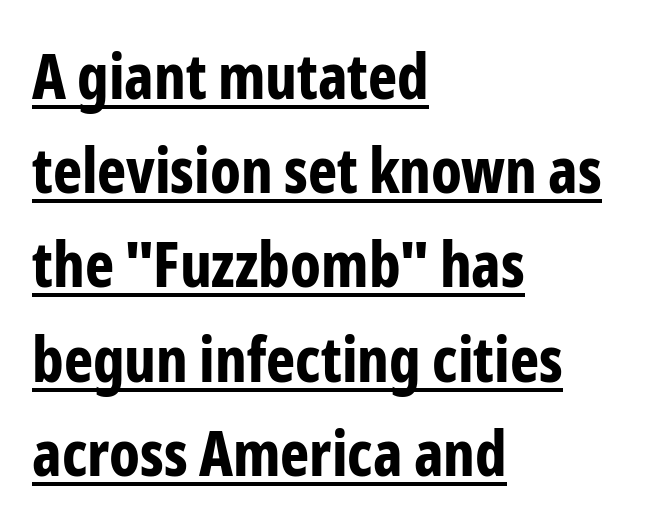
The image shows 62 px bold, condensed sans-serif type, upright; set left-aligned, normal line spacing (1.52x), normal letter spacing, underlined; low stroke contrast and a medium x-height.
